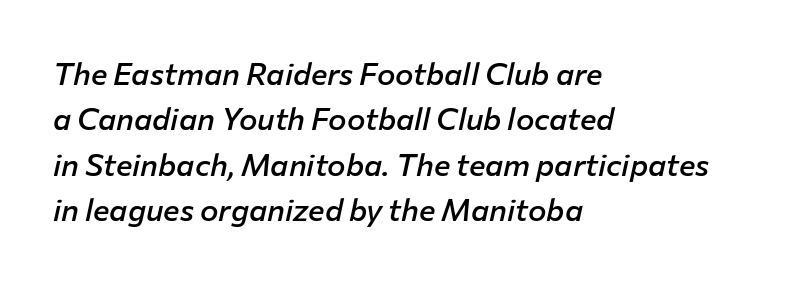
{"italic": "yes", "lean": "right", "slant_degrees": 12, "bold": "semi", "weight": "semibold", "width": "normal", "stroke_contrast": "low", "x_height": "medium", "monospaced": "no", "underline": "no", "align": "left", "line_spacing": "normal", "line_spacing_ratio": 1.46, "letter_spacing": "normal", "letter_spacing_em": 0.0, "glyph_px": 31}
